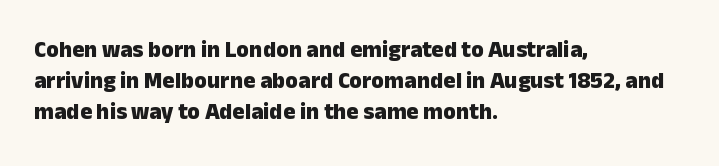
{"italic": "no", "bold": "yes", "underline": "no", "align": "left", "line_spacing": "normal", "line_spacing_ratio": 1.34, "letter_spacing": "normal", "letter_spacing_em": 0.0, "glyph_px": 23}
